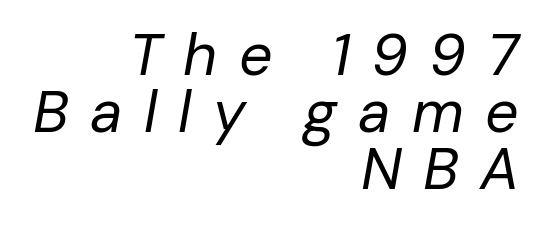
{"italic": "yes", "lean": "right", "slant_degrees": 10, "bold": "no", "weight": "regular", "width": "normal", "stroke_contrast": "low", "x_height": "medium", "monospaced": "no", "underline": "no", "align": "right", "line_spacing": "tight", "line_spacing_ratio": 0.97, "letter_spacing": "wide", "letter_spacing_em": 0.36, "glyph_px": 59}
